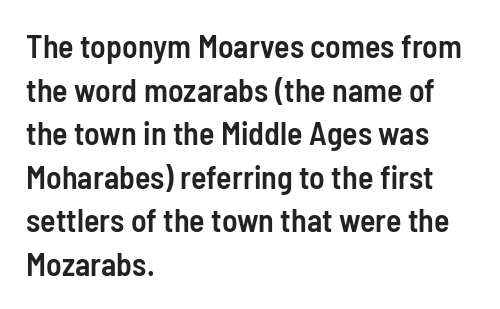
Q: Is the text bold? A: Semi-bold.
Q: Is the text italic (slanted)? A: No, it is upright.
Q: Is the typeface a serif or a sans-serif typeface? A: Sans-serif.
Q: Is the text underlined? A: No.
Q: How is the paragraph aligned? A: Left-aligned.
Q: Is the spacing between letters normal or unusually wide? A: Normal.
Q: Is the spacing between lines tight, normal or loose? A: Normal.
Q: Width (condensed, normal, or wide)? A: Condensed.
Q: Stroke contrast? A: Low.
Q: x-height? A: Medium.
Q: Monospaced? A: No.
